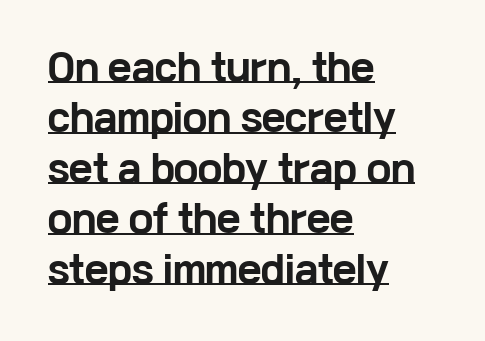
{"serif": "no", "italic": "no", "bold": "yes", "weight": "bold", "width": "wide", "stroke_contrast": "low", "x_height": "medium", "monospaced": "no", "underline": "yes", "align": "left", "line_spacing": "normal", "line_spacing_ratio": 1.4, "letter_spacing": "normal", "letter_spacing_em": 0.0, "glyph_px": 36}
